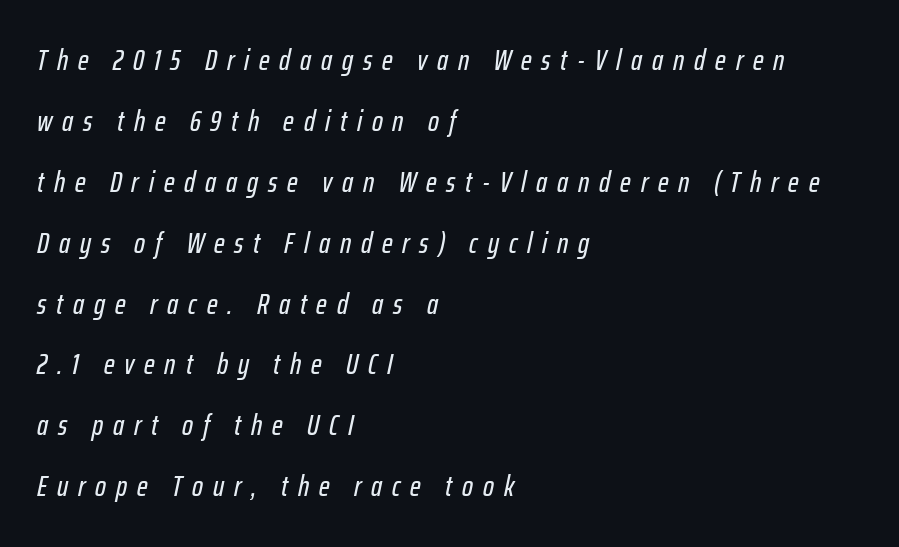
The image shows 29 px condensed type, italic (leaning right); set left-aligned, loose line spacing (2.1x), unusually wide letter spacing (+0.34 em), not underlined; low stroke contrast and a medium x-height.
